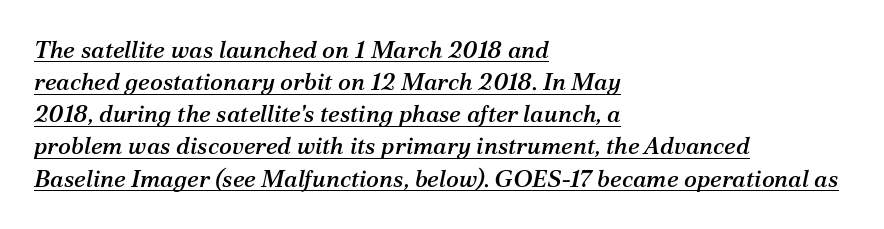
The axis of the letterforms is tilted away from vertical. You can see a thin bar hugging the bottom of the glyphs. Compared with a centered layout, this one pins lines to the left instead. Between one letter and the next there's only the usual sliver of space. If you measured baseline to baseline, you'd find a middling distance.
